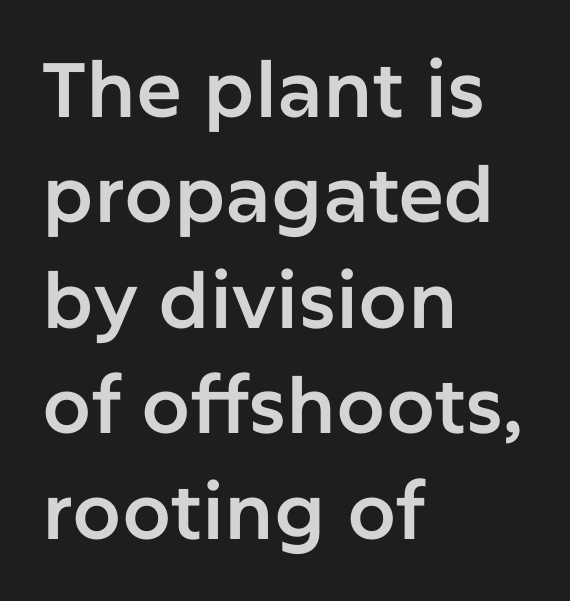
{"serif": "no", "italic": "no", "width": "normal", "stroke_contrast": "low", "x_height": "medium", "monospaced": "no", "underline": "no", "align": "left", "line_spacing": "normal", "line_spacing_ratio": 1.37, "letter_spacing": "normal", "letter_spacing_em": 0.0, "glyph_px": 77}
